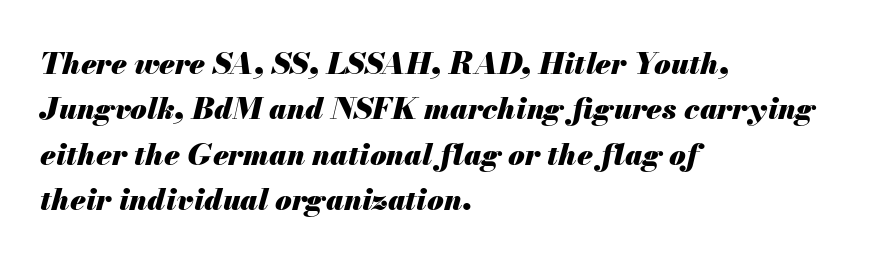
The image shows 30 px heavy type, italic (leaning right); set left-aligned, normal line spacing (1.51x), normal letter spacing, not underlined; medium stroke contrast and a small x-height.
